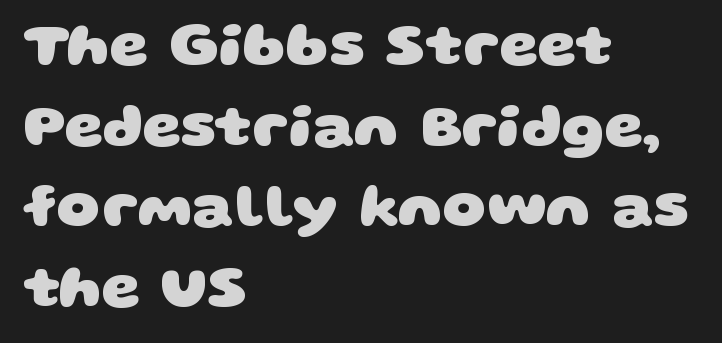
Regular leading. Spacing verdict: proportional, widths tailored to each character. Honestly, the letter spacing is just normal — you wouldn't notice it. The letters carry no serifs — their stems end cleanly without finishing strokes. The lines in this sample share a left origin and differ only in where they stop. The strip under each line holds only bare page.
